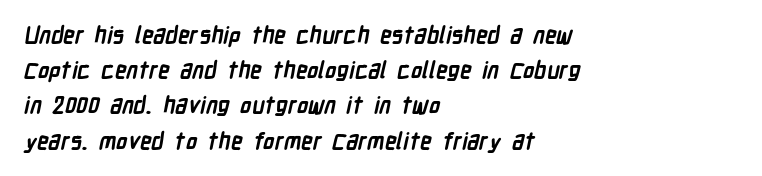
The image shows 23 px bold type; set left-aligned, normal line spacing (1.53x), normal letter spacing, not underlined.
